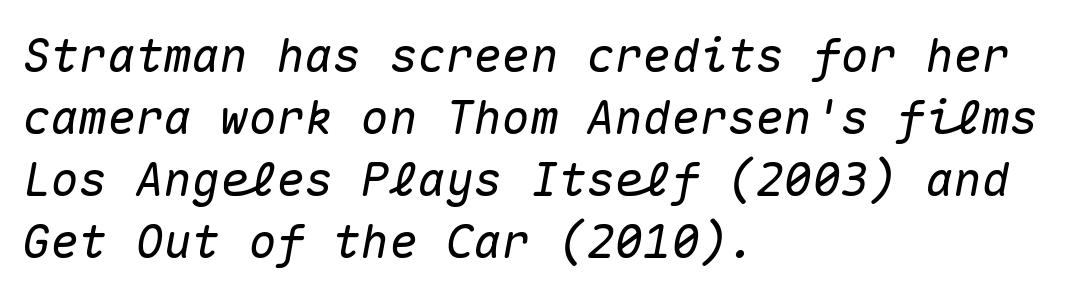
{"italic": "yes", "lean": "right", "slant_degrees": 10, "width": "normal", "stroke_contrast": "medium", "x_height": "medium", "monospaced": "yes", "underline": "no", "align": "left", "line_spacing": "normal", "line_spacing_ratio": 1.32, "letter_spacing": "normal", "letter_spacing_em": 0.0, "glyph_px": 47}
